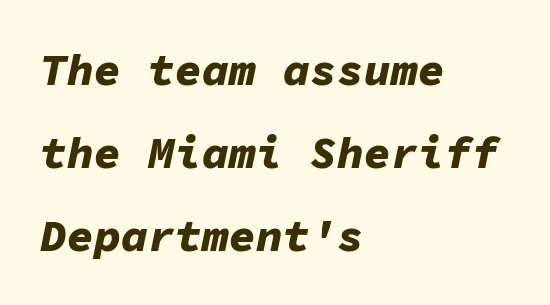
The image shows 45 px bold type, italic (leaning right), monospaced; set left-aligned, line spacing 1.85x, normal letter spacing, not underlined; low stroke contrast and a medium x-height.
